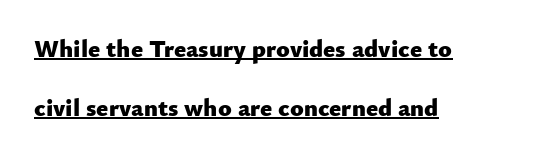
The specimen reads as upright at a glance. The face used here has the dense, thick strokes of a bold. Does the copy run flush right? No — it runs flush left. Rows of type keep a wide berth in the vertical direction.
